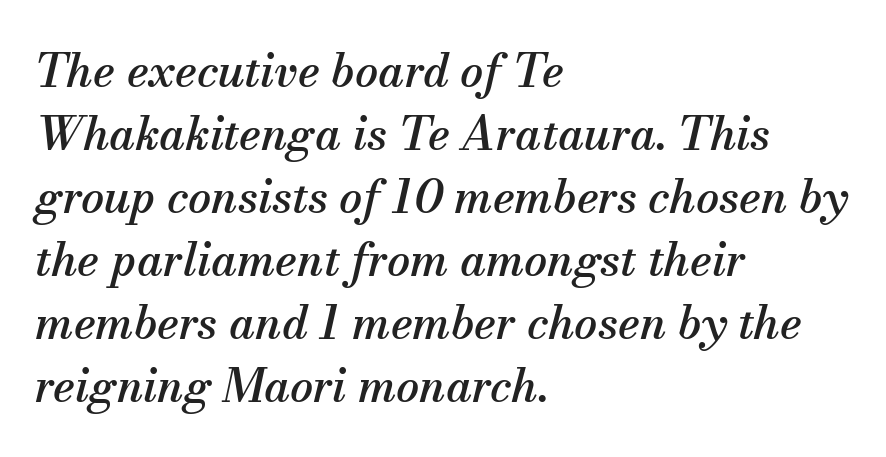
The face used here is proportionally spaced, like ordinary book or web type. Tracking value appears to be zero — textbook default spacing. Teacher's note: observe the even left margin — that is flush-left alignment. Regarding leading, the lines here are spaced in the standard way. This is serif lettering, the kind often seen in printed books. Anything drawn beneath the words? Only blank space.
